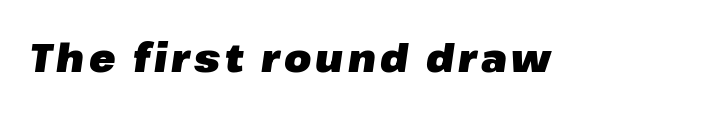
Do the characters align in a grid? No, the font is proportional. The foot of each line stays bare and open. Every letter is thick-stroked: bold, no question. Slanted lettering throughout.
